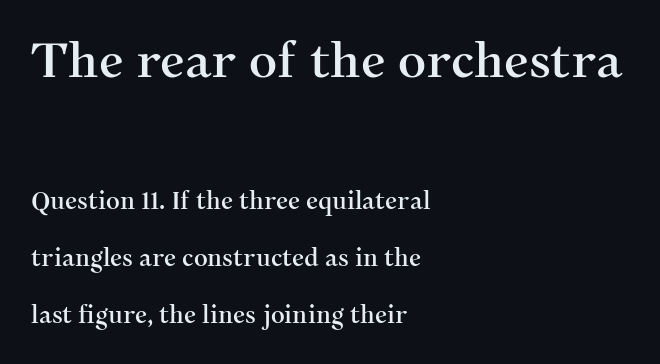
Q: Is the text italic (slanted)? A: No, it is upright.
Q: Is the typeface a serif or a sans-serif typeface? A: Serif.
Q: Is the text underlined? A: No.
Q: How is the paragraph aligned? A: Left-aligned.
Q: Is the spacing between letters normal or unusually wide? A: Normal.
Q: Is the spacing between lines tight, normal or loose? A: Loose.
Q: Which block of text is set in a larger size, the first (top) or the second (bottom)? A: The first (top) one.
Q: Width (condensed, normal, or wide)? A: Normal.
Q: Stroke contrast? A: Medium.
Q: x-height? A: Medium.
Q: Monospaced? A: No.
